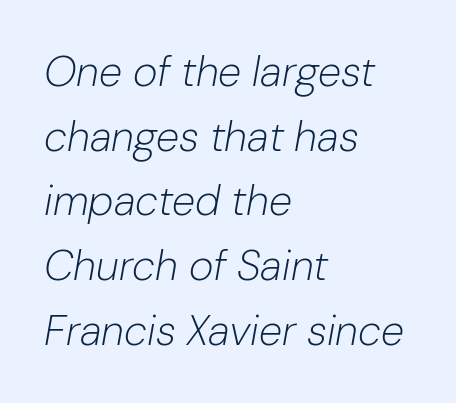
This rendering uses left alignment, leaving the right contour irregular. Stem width sits at or under what a default text font uses. Regarding leading, the lines here are spaced in the standard way. The letters advance in unequal steps, a hallmark of proportional type.
